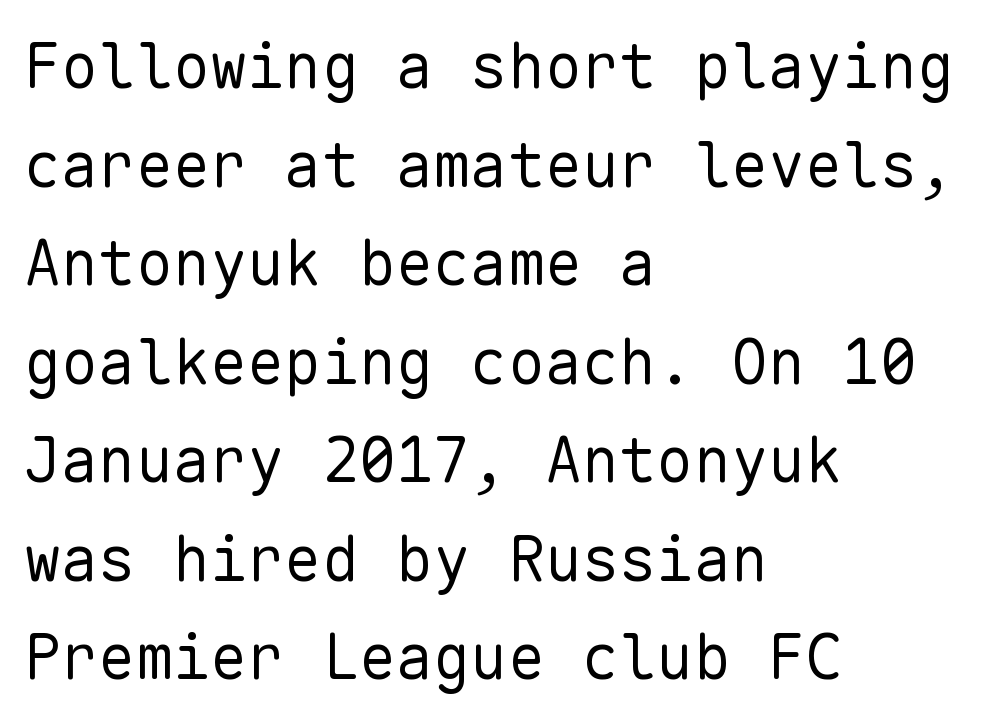
{"serif": "no", "italic": "no", "bold": "no", "weight": "regular", "width": "normal", "stroke_contrast": "low", "x_height": "medium", "monospaced": "yes", "underline": "no", "align": "left", "line_spacing": "normal", "line_spacing_ratio": 1.59, "letter_spacing": "normal", "letter_spacing_em": 0.0, "glyph_px": 62}
